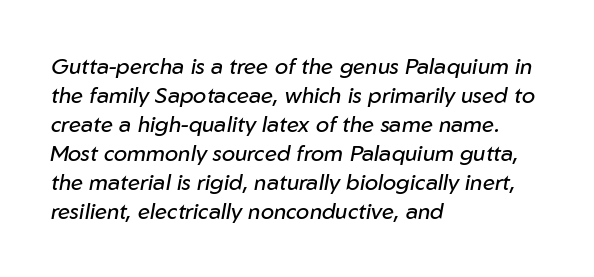
Q: Is the text bold? A: No.
Q: Is the text italic (slanted)? A: Yes, it leans right by about 10 degrees.
Q: Is the text underlined? A: No.
Q: How is the paragraph aligned? A: Left-aligned.
Q: Is the spacing between letters normal or unusually wide? A: Normal.
Q: Is the spacing between lines tight, normal or loose? A: Normal.
